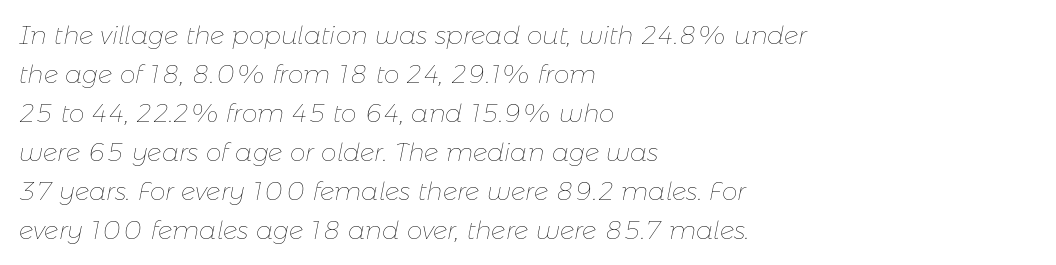
Stems here are at most as thick as an everyday book face. In CSS terms this would be text-align: left. Rendered with sloped, italic letterforms. Evenly set lines give the paragraph a standard silhouette. No word sits above an underline. The rendering keeps characters at their native spacing.
